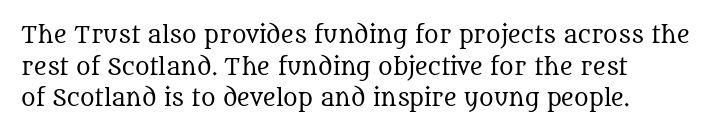
The image shows 22 px text type, upright; set normal line spacing (1.44x), normal letter spacing, not underlined.
